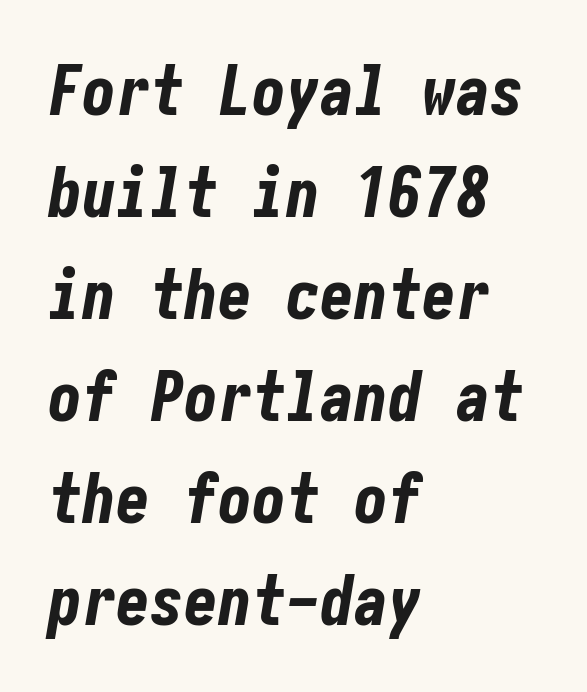
Compared with an ordinary text face, these strokes are far heavier — a full bold. Casual observation: everything's shoved over to the left. Letter spacing: default. The font's italic variant was chosen for this text. Clear beneath every line of the passage. The line-height multiplier appears to be the usual default.
